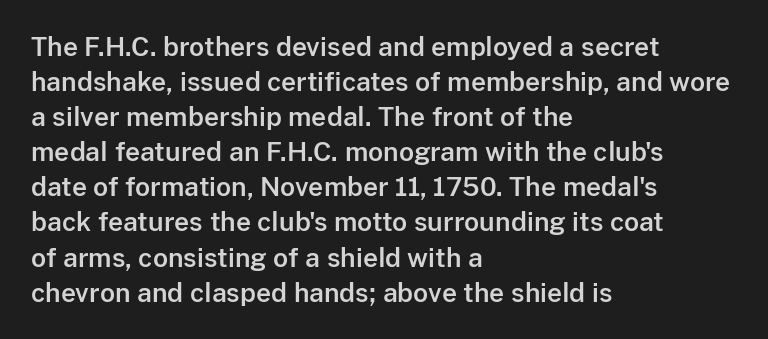
Upright lettering throughout. A classic flush-left, rag-right setting is used for this passage. Underlining? Definitely not there. The passage shown stacks its lines at a standard gap. The letterforms sit shoulder to shoulder at normal distance.
